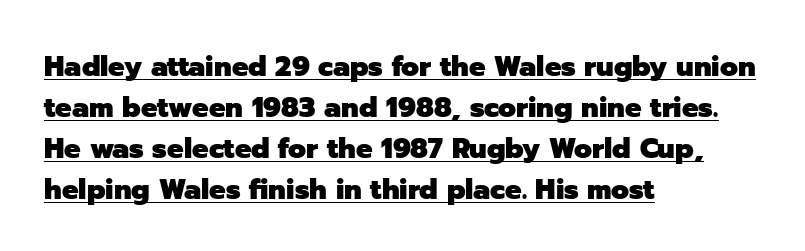
The image shows 29 px heavy sans-serif type, upright; set left-aligned, normal line spacing (1.41x), normal letter spacing, underlined; low stroke contrast and a medium x-height.
